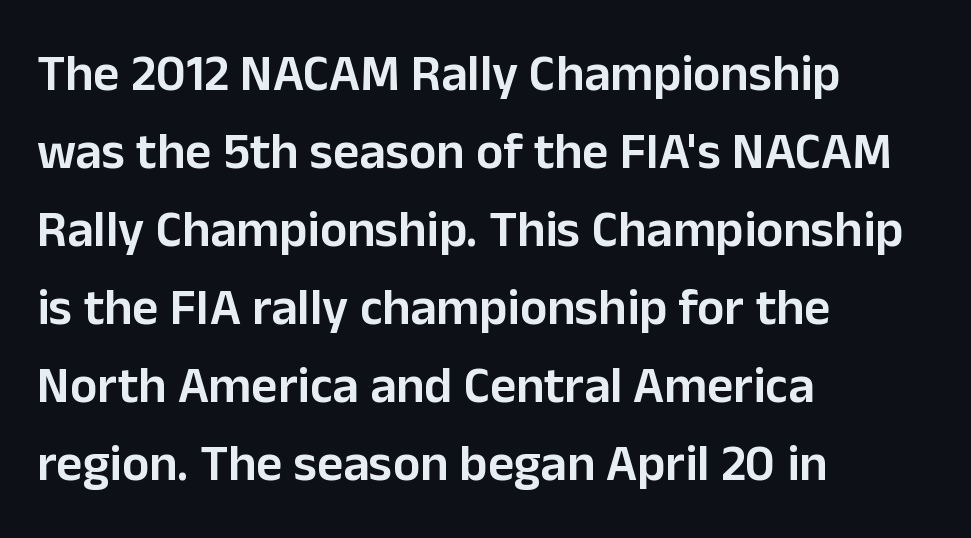
Evenly set lines give the paragraph a standard silhouette. The space directly below the letters is spotless. Which margin do the lines hug? The left one — the right edge is uneven. Is this a sans? Yes — the strokes have no serifs.
